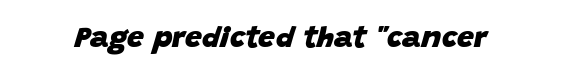
{"italic": "yes", "lean": "right", "slant_degrees": 15, "bold": "yes", "weight": "heavy", "width": "normal", "stroke_contrast": "low", "x_height": "large", "monospaced": "no", "underline": "no", "letter_spacing": "normal", "letter_spacing_em": 0.0, "glyph_px": 30}
